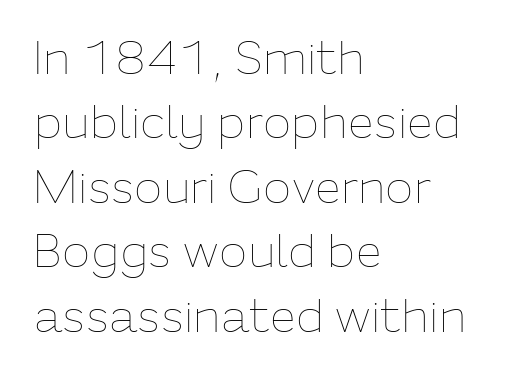
The image shows 47 px thin type, upright; set left-aligned, normal line spacing (1.37x), normal letter spacing, not underlined; low stroke contrast and a medium x-height.
